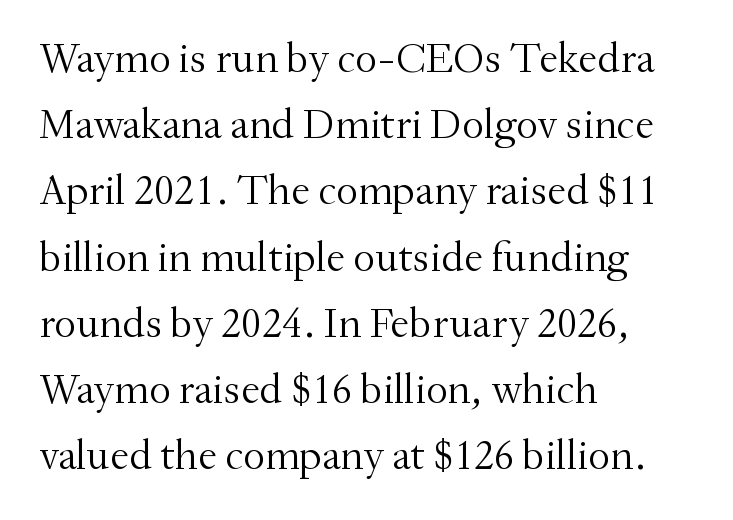
Q: Is the text bold? A: No.
Q: Is the text italic (slanted)? A: No, it is upright.
Q: Is the typeface a serif or a sans-serif typeface? A: Serif.
Q: Is the text underlined? A: No.
Q: How is the paragraph aligned? A: Left-aligned.
Q: Is the spacing between letters normal or unusually wide? A: Normal.
Q: Is the spacing between lines tight, normal or loose? A: Normal.
Q: Width (condensed, normal, or wide)? A: Normal.
Q: Stroke contrast? A: Medium.
Q: x-height? A: Small.
Q: Monospaced? A: No.
